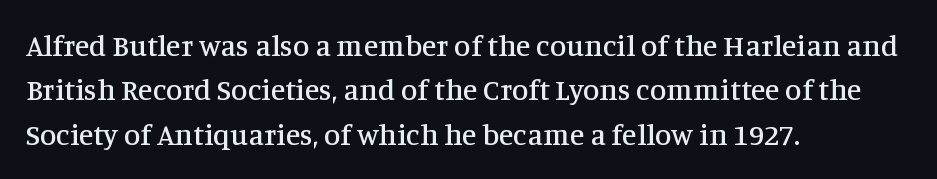
Q: Is the text italic (slanted)? A: No, it is upright.
Q: Is the typeface a serif or a sans-serif typeface? A: Serif.
Q: Is the text underlined? A: No.
Q: How is the paragraph aligned? A: Left-aligned.
Q: Is the spacing between letters normal or unusually wide? A: Normal.
Q: Is the spacing between lines tight, normal or loose? A: Normal.
Q: Width (condensed, normal, or wide)? A: Normal.
Q: Stroke contrast? A: Medium.
Q: x-height? A: Large.
Q: Monospaced? A: No.
